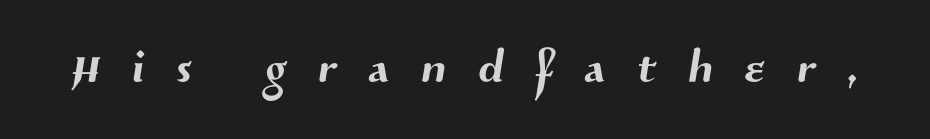
Q: Is the typeface a serif or a sans-serif typeface? A: Sans-serif.
Q: Is the text underlined? A: No.
Q: Is the spacing between letters normal or unusually wide? A: Unusually wide.
Q: Width (condensed, normal, or wide)? A: Normal.
Q: Stroke contrast? A: Medium.
Q: x-height? A: Medium.
Q: Monospaced? A: No.
